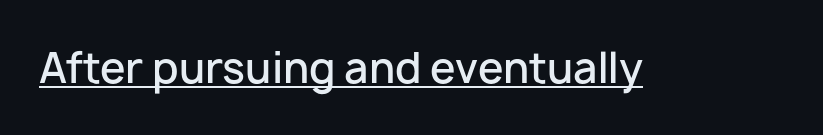
Q: Is the text bold? A: Semi-bold.
Q: Is the text italic (slanted)? A: No, it is upright.
Q: Is the typeface a serif or a sans-serif typeface? A: Sans-serif.
Q: Is the text underlined? A: Yes.
Q: Is the spacing between letters normal or unusually wide? A: Normal.
Q: Width (condensed, normal, or wide)? A: Normal.
Q: Stroke contrast? A: Low.
Q: x-height? A: Medium.
Q: Monospaced? A: No.
